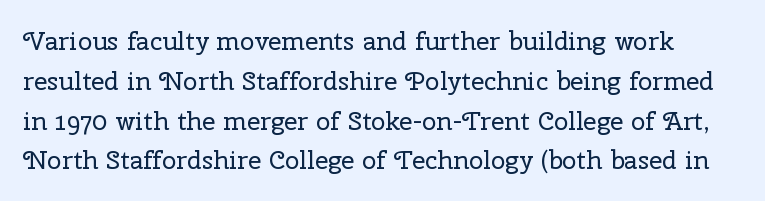
Letters have the restrained weight of plain body copy at most. Is there much room between lines? A standard amount, neither cramped nor airy. The foot of each line stays bare and open. A typesetter would call this zero additional tracking. The letters stand straight up with perfectly vertical stems.
